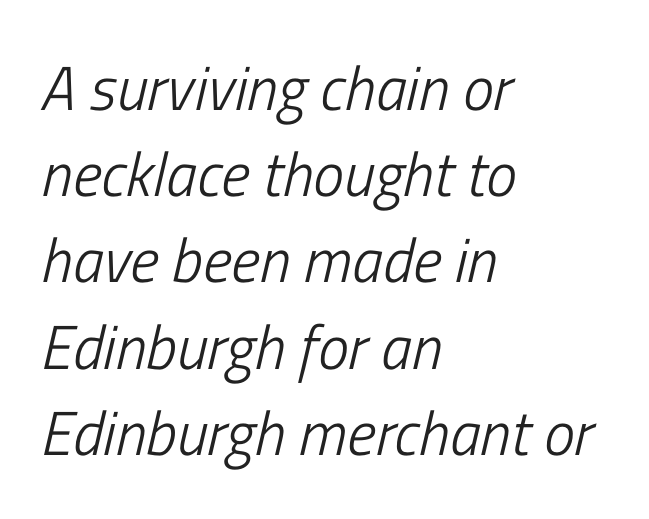
Q: Is the text bold? A: No.
Q: Is the text italic (slanted)? A: Yes, it leans right by about 13 degrees.
Q: Is the text underlined? A: No.
Q: How is the paragraph aligned? A: Left-aligned.
Q: Is the spacing between letters normal or unusually wide? A: Normal.
Q: Is the spacing between lines tight, normal or loose? A: Normal.
Q: Width (condensed, normal, or wide)? A: Condensed.
Q: Stroke contrast? A: Low.
Q: x-height? A: Medium.
Q: Monospaced? A: No.
